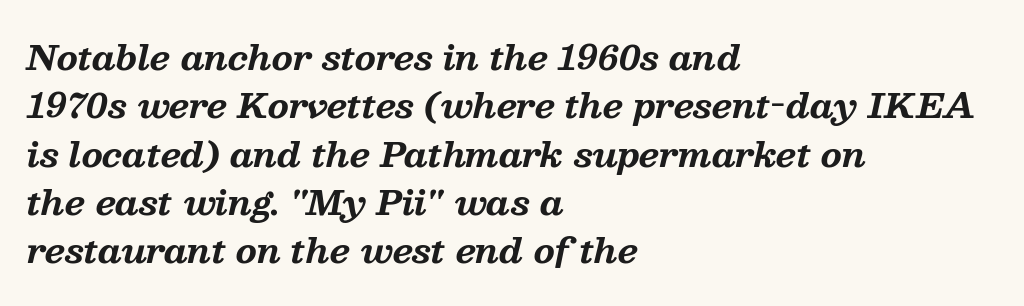
Look at the tracking — it's just the regular setting, nothing added. The vertical gap from one line to the next is medium. The zone under the glyphs is completely vacant. The rendering uses natural spacing where letterforms have individual widths. If you drew a ruler down the left edge, every line would touch it. The rendering uses a bold face; every stroke is thick and dark.
